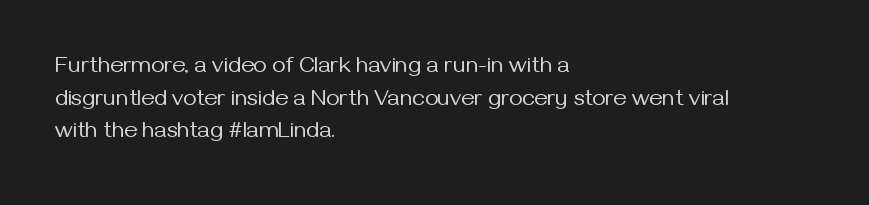
Characters follow at the spacing the type designer built in. The letterforms sit at book weight or below. Rendered with straight, roman letterforms. The rows are spaced the way most documents space them. The strip under each line holds only bare page.
